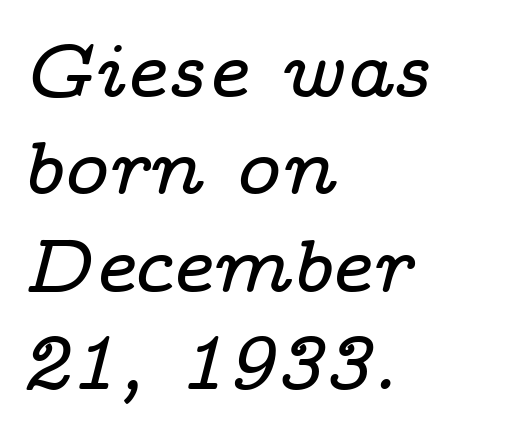
These lines are set flush left with a ragged right edge. Compared with typical body copy, the letter spacing here is the same. Character widths vary here, with narrow letters taking less room than wide ones. The typography opts for an oblique posture over an upright one. A bare baseline throughout the passage. Vertically, the passage feels balanced, rows spaced as you'd expect.
